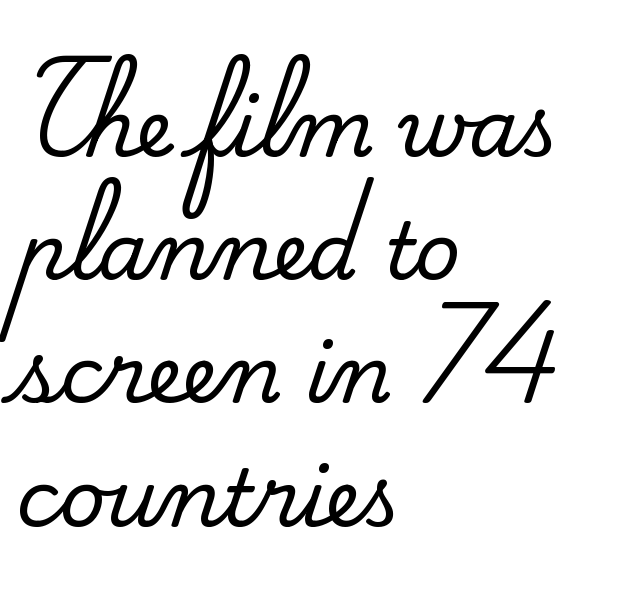
Q: Is the text italic (slanted)? A: Yes.
Q: Is the typeface a serif or a sans-serif typeface? A: Serif.
Q: Is the text underlined? A: No.
Q: How is the paragraph aligned? A: Left-aligned.
Q: Is the spacing between letters normal or unusually wide? A: Normal.
Q: Is the spacing between lines tight, normal or loose? A: Normal.
Q: Width (condensed, normal, or wide)? A: Normal.
Q: Stroke contrast? A: Medium.
Q: x-height? A: Small.
Q: Monospaced? A: No.
